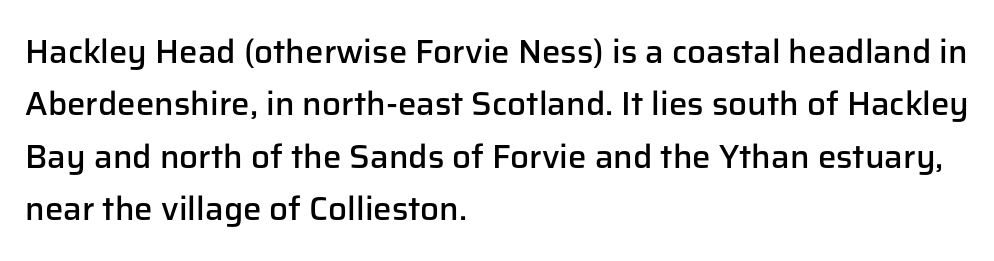
Q: Is the text bold? A: Semi-bold.
Q: Is the text italic (slanted)? A: No, it is upright.
Q: Is the typeface a serif or a sans-serif typeface? A: Sans-serif.
Q: Is the text underlined? A: No.
Q: How is the paragraph aligned? A: Left-aligned.
Q: Is the spacing between letters normal or unusually wide? A: Normal.
Q: Is the spacing between lines tight, normal or loose? A: Normal.
Q: Width (condensed, normal, or wide)? A: Normal.
Q: Stroke contrast? A: Low.
Q: x-height? A: Medium.
Q: Monospaced? A: No.
